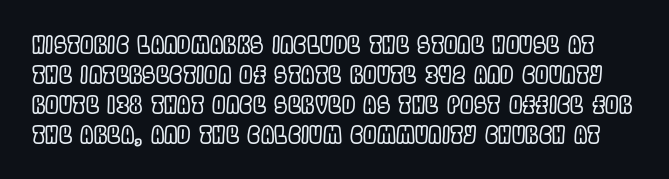
The image shows 24 px text type, upright; set normal line spacing (1.25x), normal letter spacing, not underlined.
